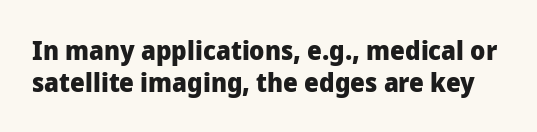
A typesetter would call this zero additional tracking. Students, this is bold: see how much ink each stroke carries. The strip under each line holds only bare page. Rendered with straight, roman letterforms.
